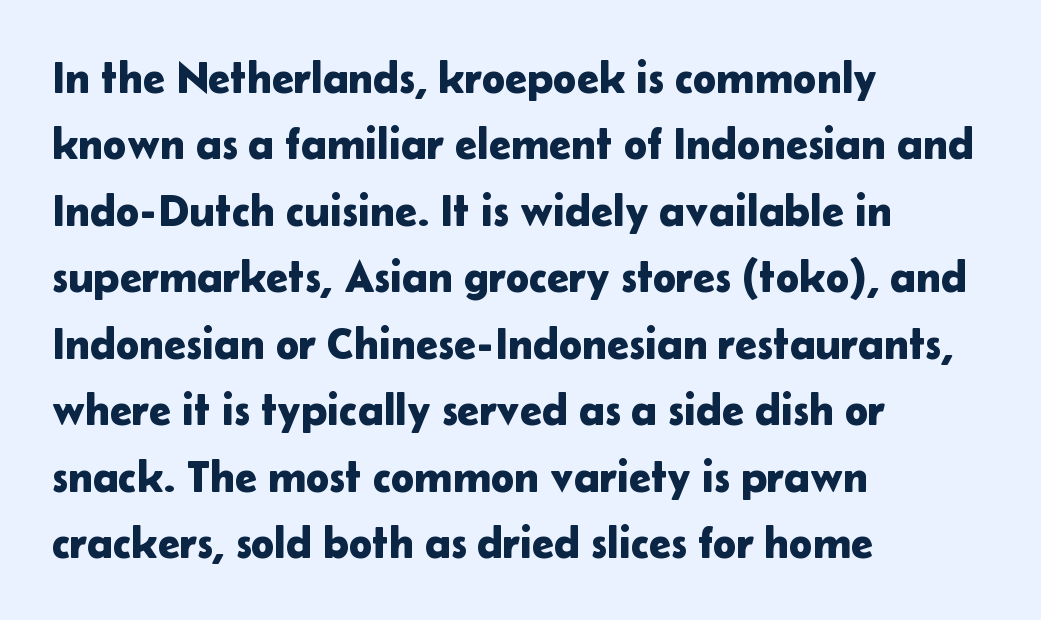
Bare-footed words on every line. Note the varied advance widths — an 'i' is clearly narrower than an 'm'. This is sans-serif lettering, the kind often seen on screens and signage. The rendering keeps characters at their native spacing.
